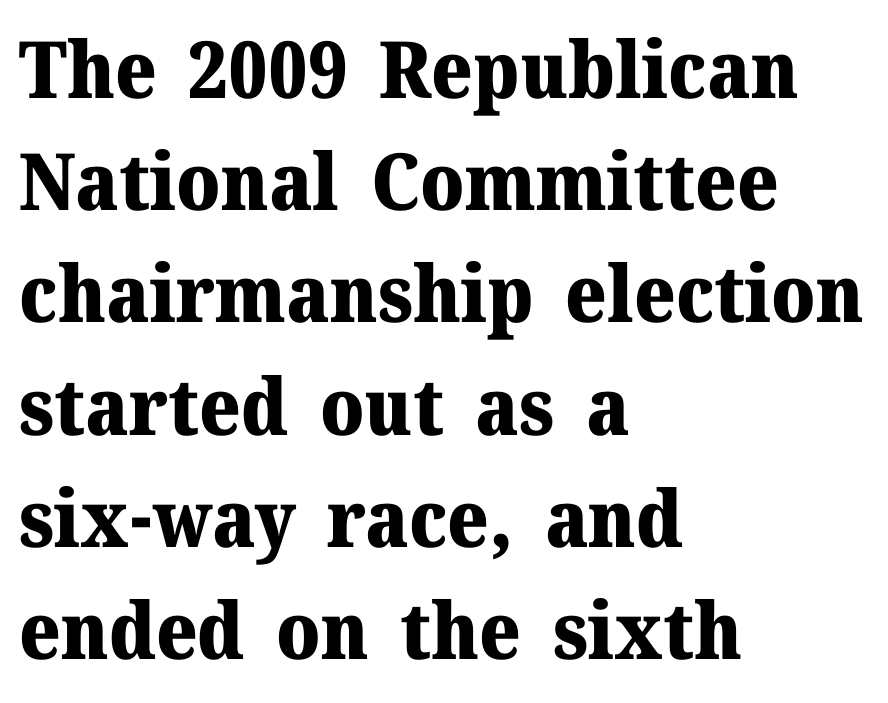
{"serif": "yes", "italic": "no", "bold": "yes", "weight": "heavy", "width": "normal", "stroke_contrast": "medium", "x_height": "medium", "monospaced": "no", "underline": "no", "align": "left", "line_spacing": "normal", "line_spacing_ratio": 1.42, "letter_spacing": "normal", "letter_spacing_em": 0.0, "glyph_px": 79}
